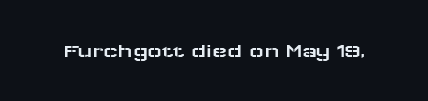
{"italic": "no", "underline": "no", "letter_spacing": "normal", "letter_spacing_em": 0.0, "glyph_px": 20}
